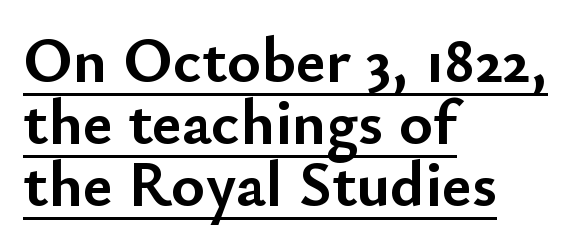
Q: Is the text bold? A: Yes.
Q: Is the text italic (slanted)? A: No, it is upright.
Q: Is the typeface a serif or a sans-serif typeface? A: Sans-serif.
Q: Is the text underlined? A: Yes.
Q: How is the paragraph aligned? A: Left-aligned.
Q: Is the spacing between letters normal or unusually wide? A: Normal.
Q: Is the spacing between lines tight, normal or loose? A: Tight.
Q: Width (condensed, normal, or wide)? A: Normal.
Q: Stroke contrast? A: Low.
Q: x-height? A: Small.
Q: Monospaced? A: No.
